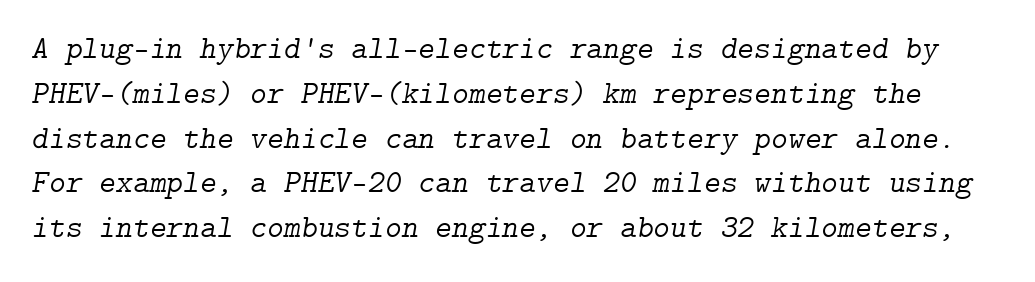
The image shows 32 px light serif type, italic (leaning right); set normal line spacing (1.4x), normal letter spacing, not underlined; low stroke contrast and a medium x-height.
